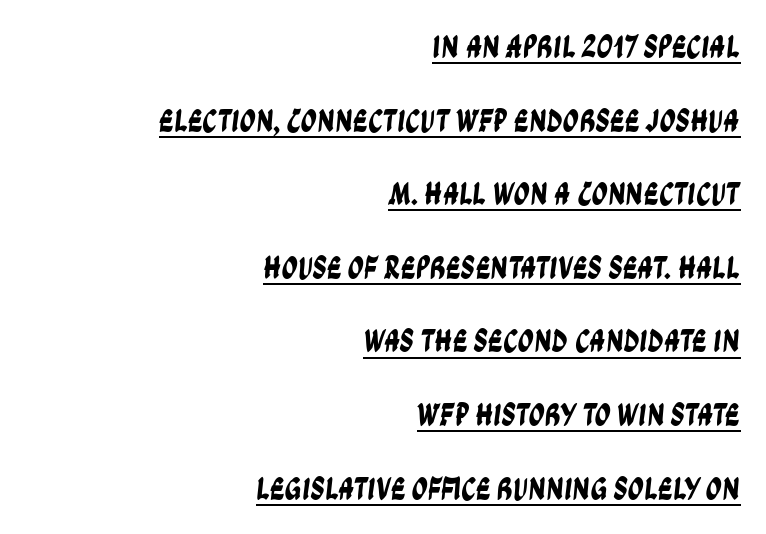
Q: Is the typeface a serif or a sans-serif typeface? A: Sans-serif.
Q: Is the text underlined? A: Yes.
Q: How is the paragraph aligned? A: Right-aligned.
Q: Is the spacing between letters normal or unusually wide? A: Normal.
Q: Is the spacing between lines tight, normal or loose? A: Loose.
Q: Width (condensed, normal, or wide)? A: Condensed.
Q: Stroke contrast? A: Low.
Q: x-height? A: Large.
Q: Monospaced? A: No.
